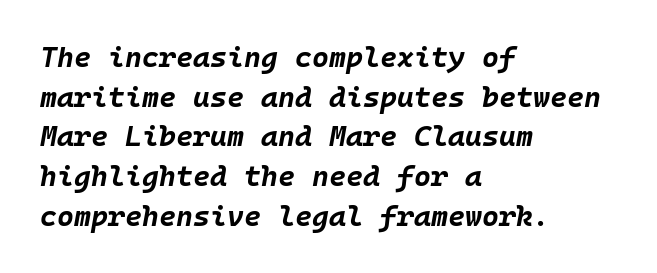
Q: Is the text bold? A: Yes.
Q: Is the text italic (slanted)? A: Yes, it leans right by about 10 degrees.
Q: Is the text underlined? A: No.
Q: How is the paragraph aligned? A: Left-aligned.
Q: Is the spacing between letters normal or unusually wide? A: Normal.
Q: Is the spacing between lines tight, normal or loose? A: Normal.
Q: Width (condensed, normal, or wide)? A: Normal.
Q: Stroke contrast? A: Low.
Q: x-height? A: Large.
Q: Monospaced? A: Yes.
